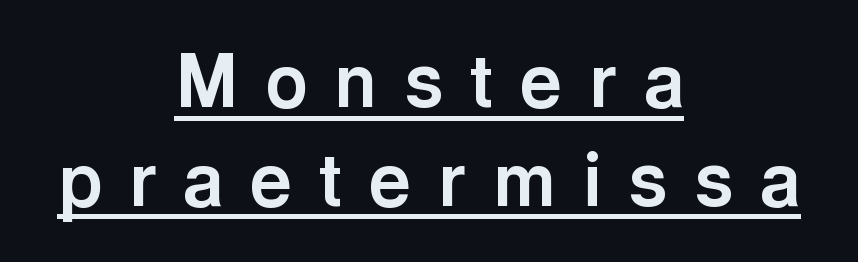
Q: Is the text bold? A: Yes.
Q: Is the text italic (slanted)? A: No, it is upright.
Q: Is the typeface a serif or a sans-serif typeface? A: Sans-serif.
Q: Is the text underlined? A: Yes.
Q: How is the paragraph aligned? A: Centered.
Q: Is the spacing between letters normal or unusually wide? A: Unusually wide.
Q: Is the spacing between lines tight, normal or loose? A: Normal.
Q: Width (condensed, normal, or wide)? A: Normal.
Q: x-height? A: Medium.
Q: Monospaced? A: No.
